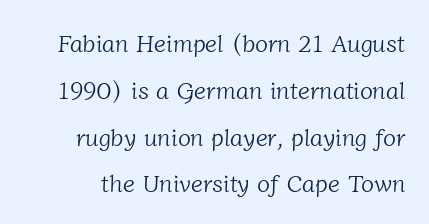
Q: Is the text bold? A: No.
Q: Is the text underlined? A: No.
Q: Is the spacing between letters normal or unusually wide? A: Normal.
Q: Is the spacing between lines tight, normal or loose? A: Loose.
